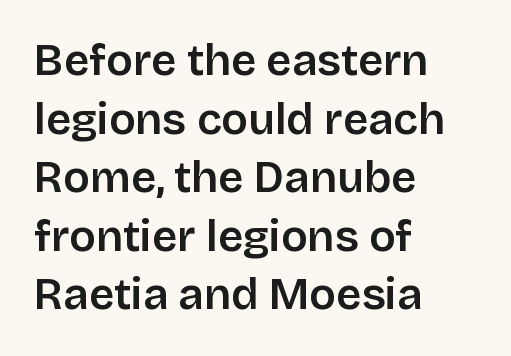
{"serif": "no", "italic": "no", "bold": "semi", "weight": "semibold", "width": "normal", "stroke_contrast": "low", "x_height": "large", "monospaced": "no", "underline": "no", "align": "left", "line_spacing": "normal", "line_spacing_ratio": 1.33, "letter_spacing": "normal", "letter_spacing_em": 0.0, "glyph_px": 44}
